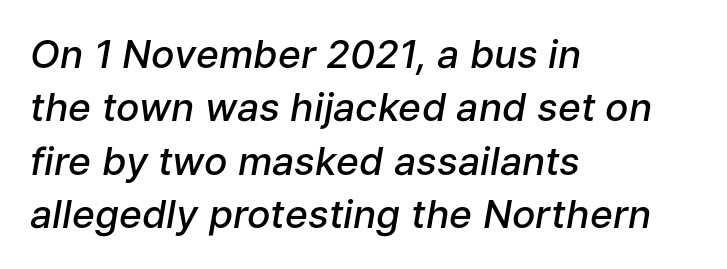
{"italic": "yes", "lean": "right", "slant_degrees": 9, "bold": "semi", "weight": "semibold", "width": "normal", "stroke_contrast": "low", "x_height": "medium", "monospaced": "no", "underline": "no", "align": "left", "line_spacing": "normal", "line_spacing_ratio": 1.37, "letter_spacing": "normal", "letter_spacing_em": 0.0, "glyph_px": 39}
